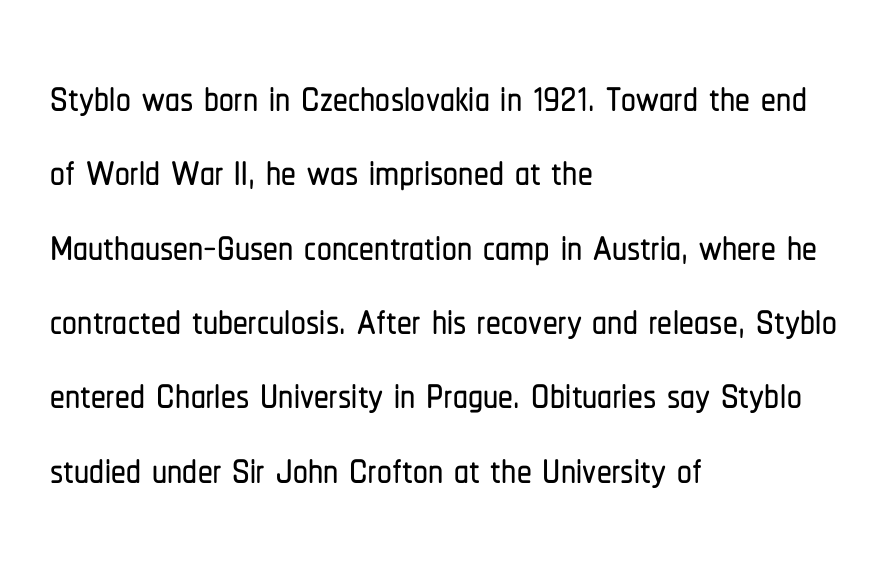
Q: Is the text italic (slanted)? A: No, it is upright.
Q: Is the typeface a serif or a sans-serif typeface? A: Sans-serif.
Q: Is the text underlined? A: No.
Q: How is the paragraph aligned? A: Left-aligned.
Q: Is the spacing between letters normal or unusually wide? A: Normal.
Q: Is the spacing between lines tight, normal or loose? A: Normal.
Q: Width (condensed, normal, or wide)? A: Condensed.
Q: Stroke contrast? A: Low.
Q: x-height? A: Medium.
Q: Monospaced? A: No.
